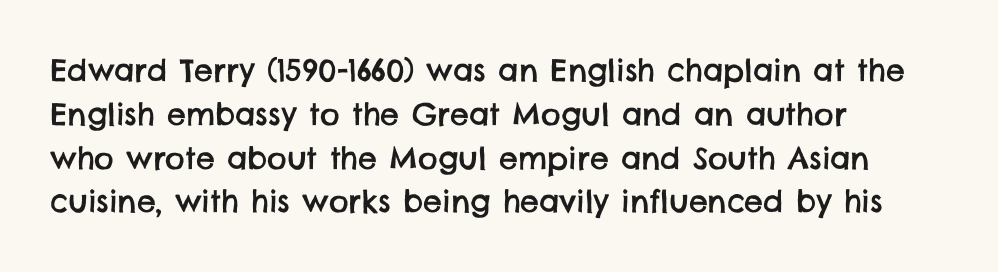
Q: Is the typeface a serif or a sans-serif typeface? A: Sans-serif.
Q: Is the text underlined? A: No.
Q: How is the paragraph aligned? A: Left-aligned.
Q: Is the spacing between letters normal or unusually wide? A: Normal.
Q: Is the spacing between lines tight, normal or loose? A: Normal.
Q: Width (condensed, normal, or wide)? A: Normal.
Q: Stroke contrast? A: Low.
Q: x-height? A: Large.
Q: Monospaced? A: No.
